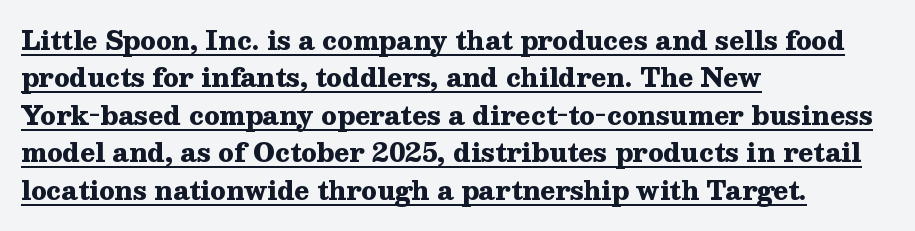
Q: Is the text bold? A: Yes.
Q: Is the text italic (slanted)? A: No, it is upright.
Q: Is the text underlined? A: Yes.
Q: How is the paragraph aligned? A: Left-aligned.
Q: Is the spacing between letters normal or unusually wide? A: Normal.
Q: Is the spacing between lines tight, normal or loose? A: Normal.
